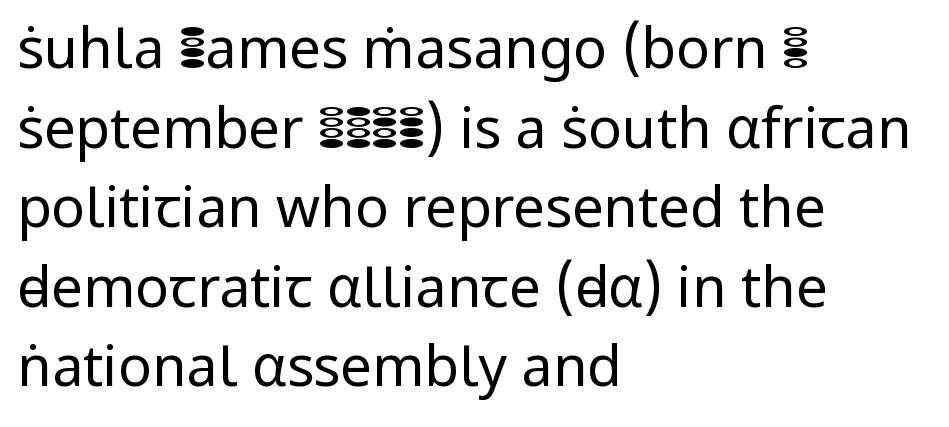
{"serif": "no", "italic": "no", "bold": "no", "weight": "regular", "width": "normal", "stroke_contrast": "low", "x_height": "medium", "monospaced": "no", "underline": "no", "align": "left", "line_spacing": "normal", "line_spacing_ratio": 1.42, "letter_spacing": "normal", "letter_spacing_em": 0.0, "glyph_px": 56}
